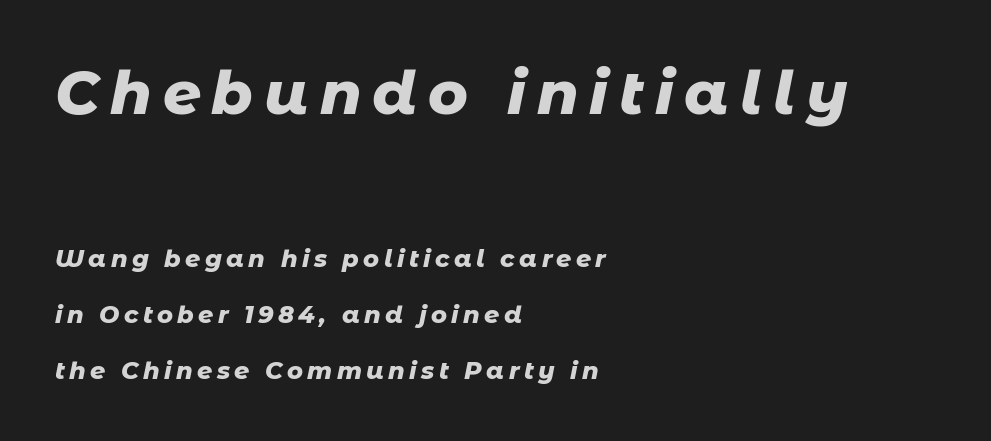
{"italic": "yes", "lean": "right", "slant_degrees": 11, "bold": "yes", "weight": "heavy", "width": "normal", "stroke_contrast": "low", "x_height": "medium", "monospaced": "no", "underline": "no", "align": "left", "line_spacing": "loose", "line_spacing_ratio": 2.33, "larger_block": "first", "size_ratio": 2.5, "glyph_px": 60}
